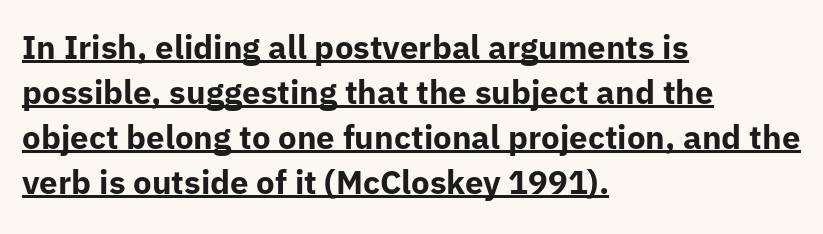
{"serif": "no", "italic": "no", "bold": "yes", "weight": "bold", "width": "normal", "stroke_contrast": "low", "x_height": "medium", "monospaced": "no", "underline": "yes", "align": "left", "line_spacing": "normal", "line_spacing_ratio": 1.36, "letter_spacing": "normal", "letter_spacing_em": 0.0, "glyph_px": 33}
